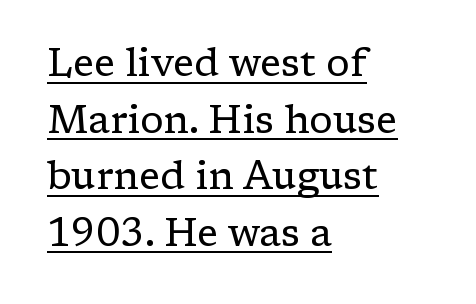
{"serif": "yes", "italic": "no", "bold": "no", "weight": "regular", "width": "normal", "stroke_contrast": "low", "x_height": "medium", "monospaced": "no", "underline": "yes", "align": "left", "line_spacing": "normal", "line_spacing_ratio": 1.45, "letter_spacing": "normal", "letter_spacing_em": 0.0, "glyph_px": 39}
